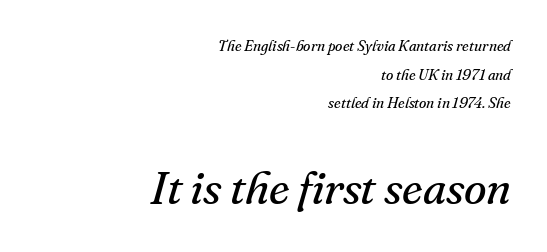
Reading down the column, the eye jumps a long way to each next line. Nothing unusual about the tracking: characters are spaced as the font intends. If you drew a ruler down the right edge, every line would touch it. Check under the words: just untouched page.
